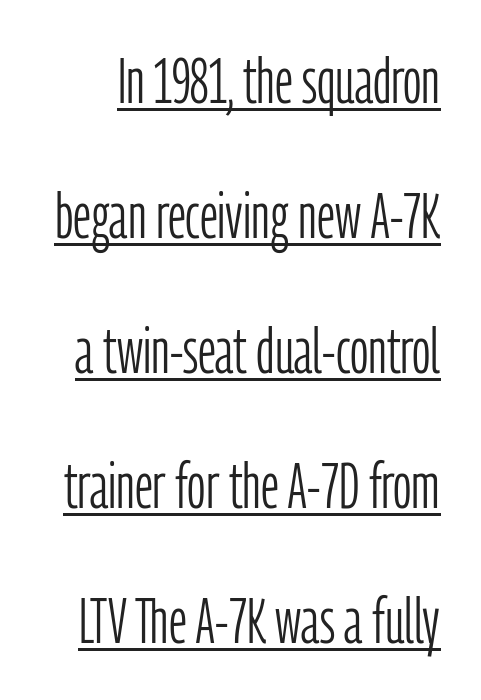
The image shows 64 px light, condensed sans-serif type, upright; set loose line spacing (2.11x), normal letter spacing, underlined; low stroke contrast and a medium x-height.
